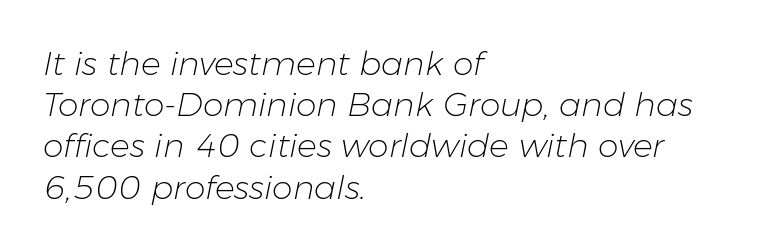
{"italic": "yes", "lean": "right", "slant_degrees": 11, "bold": "no", "weight": "light", "width": "normal", "stroke_contrast": "low", "x_height": "medium", "monospaced": "no", "underline": "no", "align": "left", "line_spacing": "normal", "line_spacing_ratio": 1.25, "letter_spacing": "normal", "letter_spacing_em": 0.0, "glyph_px": 33}
